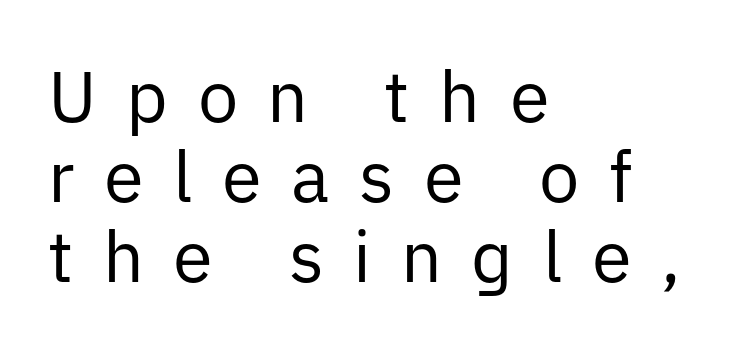
Q: Is the text bold? A: No.
Q: Is the text italic (slanted)? A: No, it is upright.
Q: Is the typeface a serif or a sans-serif typeface? A: Sans-serif.
Q: Is the text underlined? A: No.
Q: How is the paragraph aligned? A: Left-aligned.
Q: Is the spacing between letters normal or unusually wide? A: Unusually wide.
Q: Is the spacing between lines tight, normal or loose? A: Tight.
Q: Width (condensed, normal, or wide)? A: Normal.
Q: Stroke contrast? A: Low.
Q: x-height? A: Medium.
Q: Monospaced? A: No.
